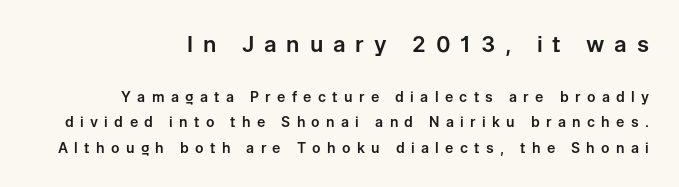
Inter-character spacing is expanded well beyond the font's built-in metrics. Quick note: underline off. Upright lettering throughout. Caption: multi-line text, flush right, ragged left. Character size in the leading block exceeds that of the trailing block.
